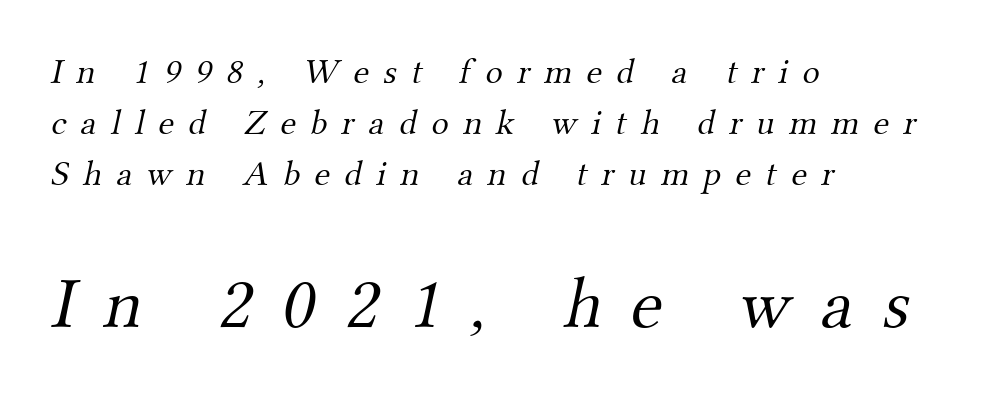
Q: Is the text bold? A: No.
Q: Is the typeface a serif or a sans-serif typeface? A: Serif.
Q: Is the text underlined? A: No.
Q: How is the paragraph aligned? A: Left-aligned.
Q: Is the spacing between letters normal or unusually wide? A: Unusually wide.
Q: Is the spacing between lines tight, normal or loose? A: Normal.
Q: Which block of text is set in a larger size, the first (top) or the second (bottom)? A: The second (bottom) one.
Q: Width (condensed, normal, or wide)? A: Normal.
Q: Stroke contrast? A: Medium.
Q: x-height? A: Small.
Q: Monospaced? A: No.
